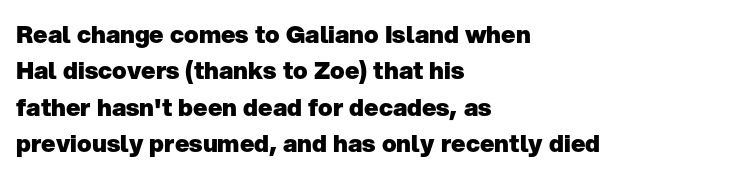
The designer left line spacing at the default. The horizontal fit of the characters is conventional and even. The specimen reads as upright at a glance. The passage shown is not underscored anywhere. The letters are bold, with thick, heavy strokes.
